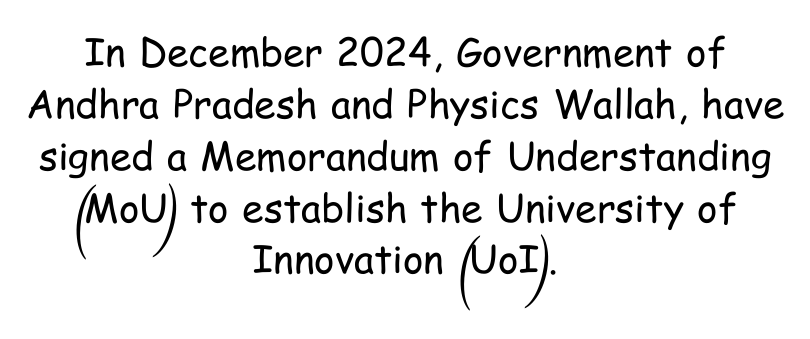
The image shows 39 px regular-weight, condensed sans-serif type, upright; set centered, normal line spacing (1.33x), normal letter spacing, not underlined; low stroke contrast and a medium x-height.
